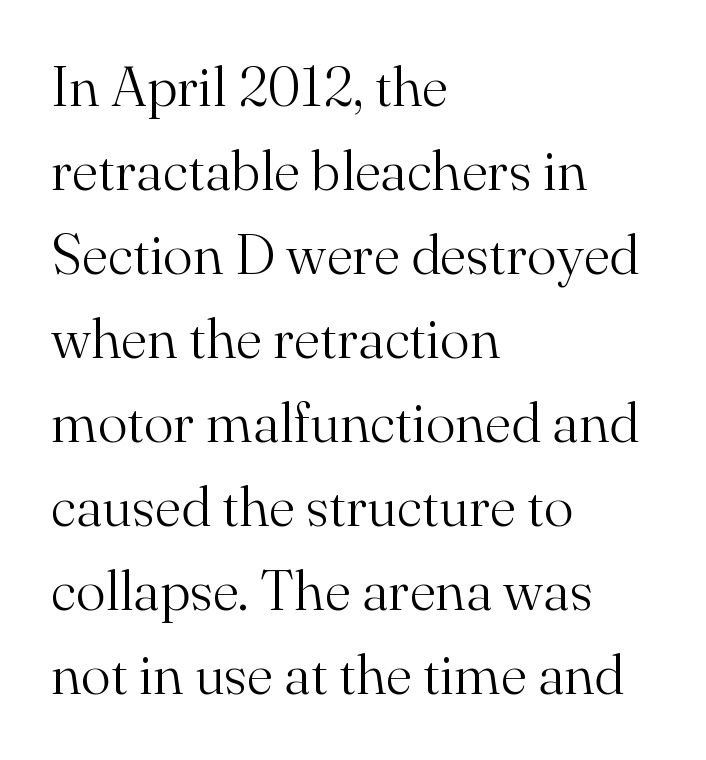
Posture: straight, roman, zero tilt. Students, observe: this is what conventionally led text looks like. Compared with a centered layout, this one pins lines to the left instead. The type family on display is of the serif kind. Lines of text with bare space underneath. Here the designer chose a conventional face with non-uniform glyph widths.
